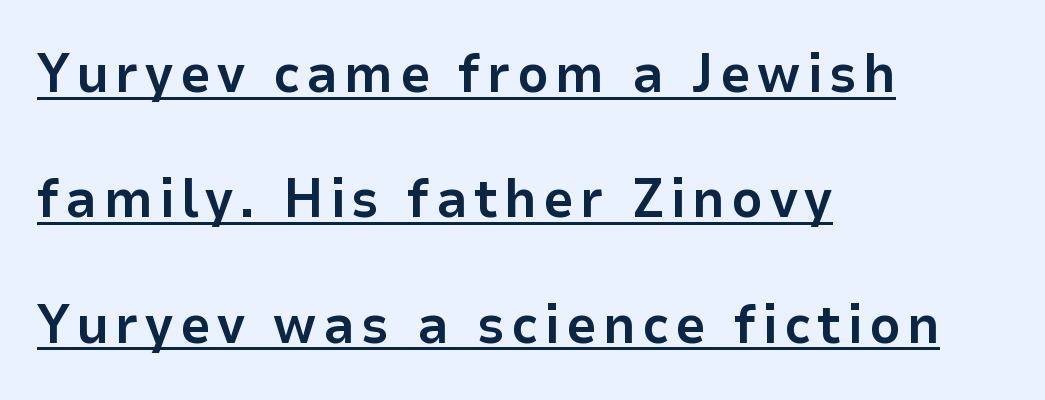
{"serif": "no", "italic": "no", "bold": "yes", "weight": "bold", "width": "normal", "stroke_contrast": "low", "x_height": "medium", "monospaced": "no", "underline": "yes", "align": "left", "line_spacing": "loose", "line_spacing_ratio": 2.32, "glyph_px": 54}
